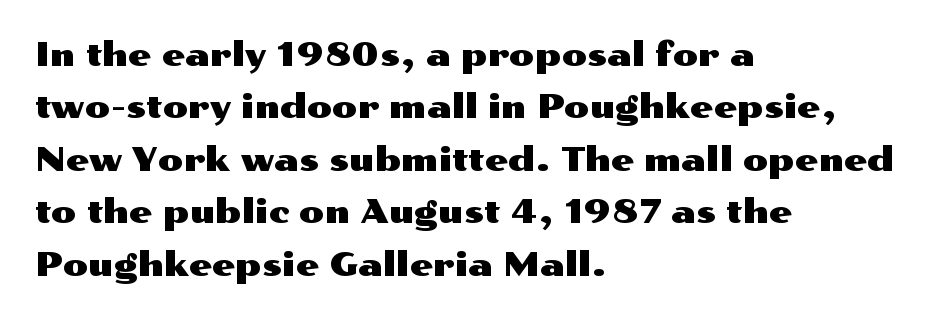
The image shows 33 px wide sans-serif type, upright; set left-aligned, normal line spacing (1.59x), normal letter spacing, not underlined; medium stroke contrast and a medium x-height.
